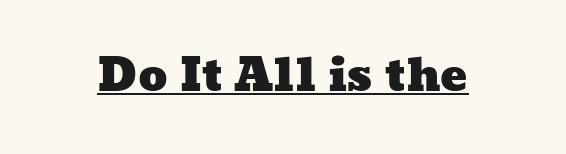
{"width": "wide", "stroke_contrast": "low", "x_height": "medium", "monospaced": "no", "underline": "yes", "align": "center", "letter_spacing": "normal", "letter_spacing_em": 0.0, "glyph_px": 45}
